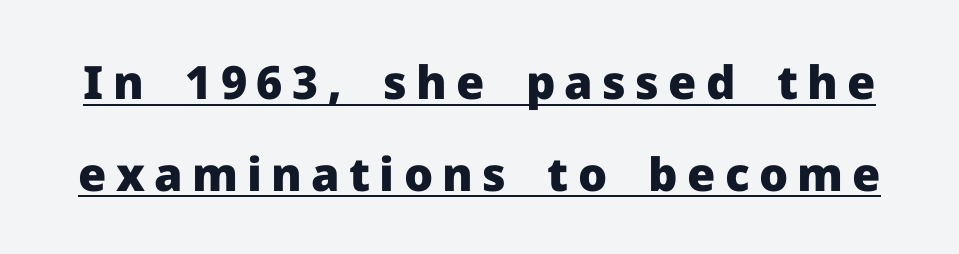
Characters follow at a spacing far wider than the type designer built in. These words are printed bold, with thick strokes throughout. The passage shown is typeset with a sans-serif family. A typographer would call this underscored text.
